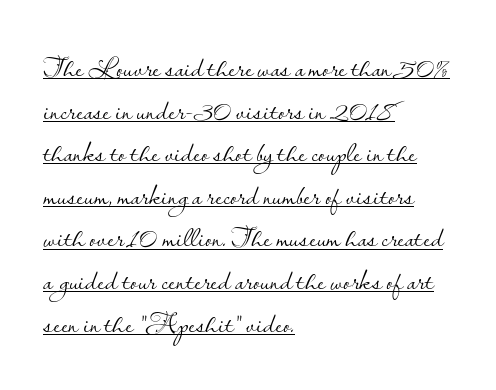
Q: Is the text bold? A: No.
Q: Is the text italic (slanted)? A: Yes.
Q: Is the typeface a serif or a sans-serif typeface? A: Sans-serif.
Q: Is the text underlined? A: Yes.
Q: How is the paragraph aligned? A: Left-aligned.
Q: Is the spacing between letters normal or unusually wide? A: Normal.
Q: Is the spacing between lines tight, normal or loose? A: Normal.
Q: Width (condensed, normal, or wide)? A: Normal.
Q: Stroke contrast? A: Low.
Q: x-height? A: Small.
Q: Monospaced? A: No.
